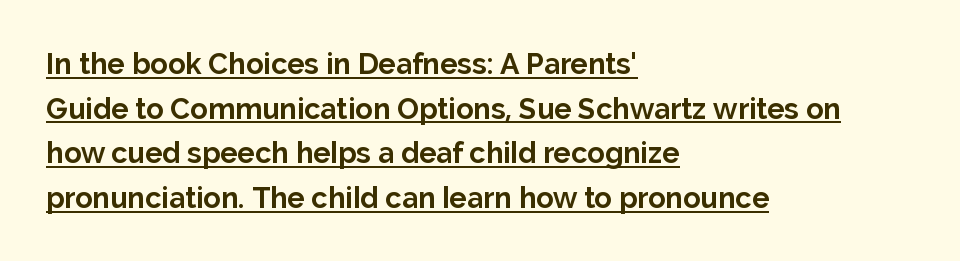
{"serif": "no", "italic": "no", "bold": "yes", "weight": "bold", "width": "normal", "stroke_contrast": "low", "x_height": "medium", "monospaced": "no", "underline": "yes", "align": "left", "line_spacing": "normal", "line_spacing_ratio": 1.54, "letter_spacing": "normal", "letter_spacing_em": 0.0, "glyph_px": 29}
